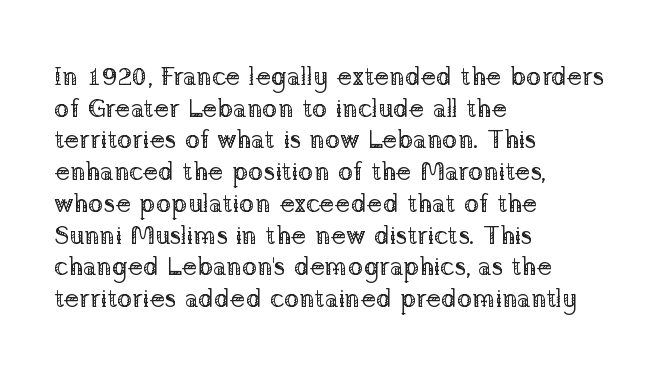
{"italic": "no", "bold": "no", "underline": "no", "align": "left", "line_spacing_ratio": 1.22, "letter_spacing": "normal", "letter_spacing_em": 0.0, "glyph_px": 26}
